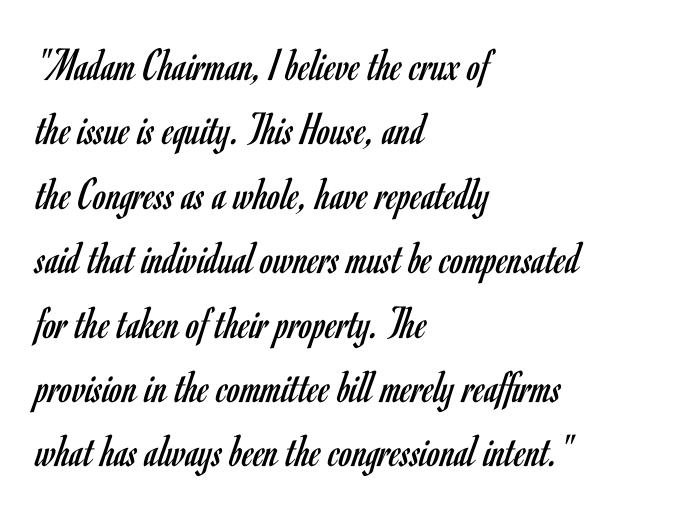
Q: Is the text bold? A: No.
Q: Is the text italic (slanted)? A: Yes.
Q: Is the typeface a serif or a sans-serif typeface? A: Sans-serif.
Q: Is the text underlined? A: No.
Q: How is the paragraph aligned? A: Left-aligned.
Q: Is the spacing between letters normal or unusually wide? A: Normal.
Q: Is the spacing between lines tight, normal or loose? A: Normal.
Q: Width (condensed, normal, or wide)? A: Condensed.
Q: Stroke contrast? A: Low.
Q: x-height? A: Small.
Q: Monospaced? A: No.
